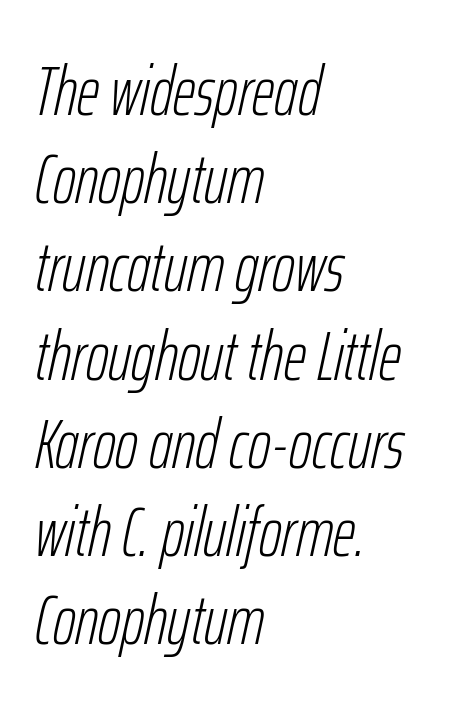
Q: Is the text bold? A: No.
Q: Is the text italic (slanted)? A: Yes, it leans right by about 12 degrees.
Q: Is the text underlined? A: No.
Q: How is the paragraph aligned? A: Left-aligned.
Q: Is the spacing between letters normal or unusually wide? A: Normal.
Q: Is the spacing between lines tight, normal or loose? A: Normal.
Q: Width (condensed, normal, or wide)? A: Condensed.
Q: Stroke contrast? A: Low.
Q: x-height? A: Medium.
Q: Monospaced? A: No.
